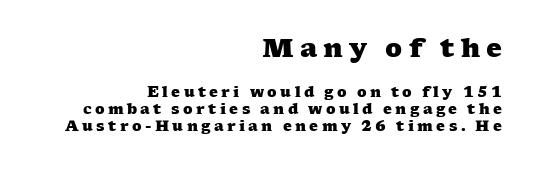
Q: Is the text bold? A: Yes.
Q: Is the text underlined? A: No.
Q: How is the paragraph aligned? A: Right-aligned.
Q: Is the spacing between letters normal or unusually wide? A: Unusually wide.
Q: Which block of text is set in a larger size, the first (top) or the second (bottom)? A: The first (top) one.
